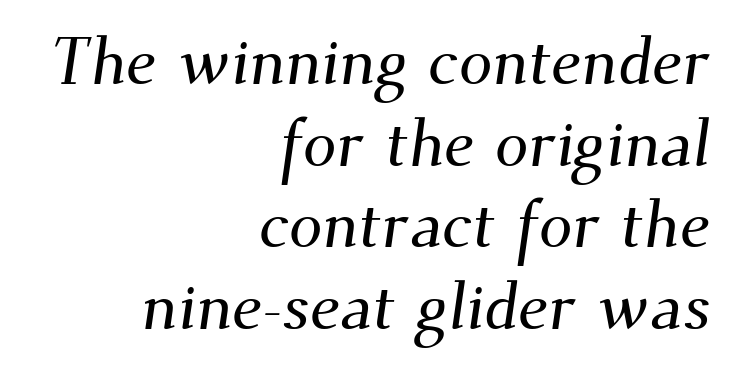
{"serif": "yes", "width": "normal", "stroke_contrast": "medium", "x_height": "small", "monospaced": "no", "underline": "no", "align": "right", "line_spacing_ratio": 1.22, "letter_spacing": "normal", "letter_spacing_em": 0.0, "glyph_px": 67}
